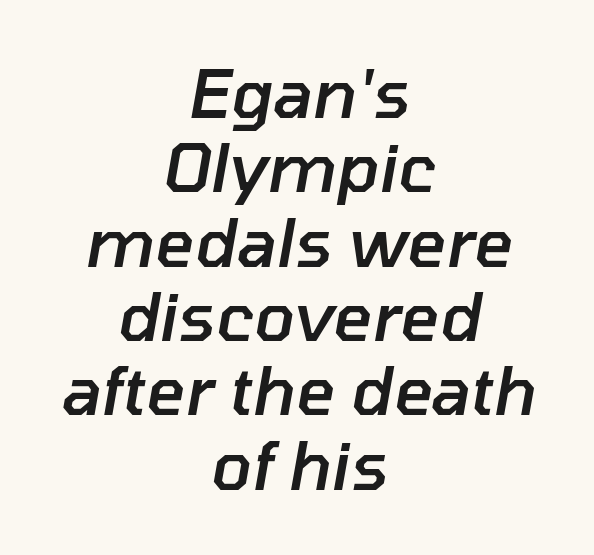
Q: Is the text bold? A: Semi-bold.
Q: Is the text italic (slanted)? A: Yes, it leans right by about 10 degrees.
Q: Is the text underlined? A: No.
Q: How is the paragraph aligned? A: Centered.
Q: Is the spacing between letters normal or unusually wide? A: Normal.
Q: Is the spacing between lines tight, normal or loose? A: Tight.
Q: Width (condensed, normal, or wide)? A: Normal.
Q: Stroke contrast? A: Low.
Q: x-height? A: Medium.
Q: Monospaced? A: No.
